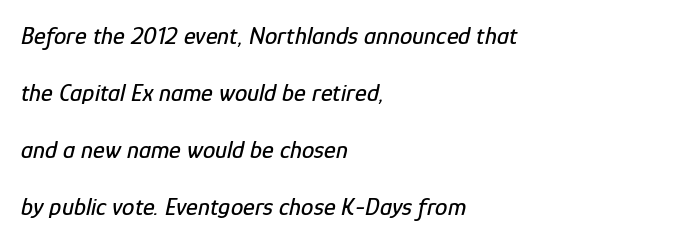
Q: Is the text italic (slanted)? A: Yes, it leans right by about 12 degrees.
Q: Is the text underlined? A: No.
Q: How is the paragraph aligned? A: Left-aligned.
Q: Is the spacing between letters normal or unusually wide? A: Normal.
Q: Is the spacing between lines tight, normal or loose? A: Loose.
